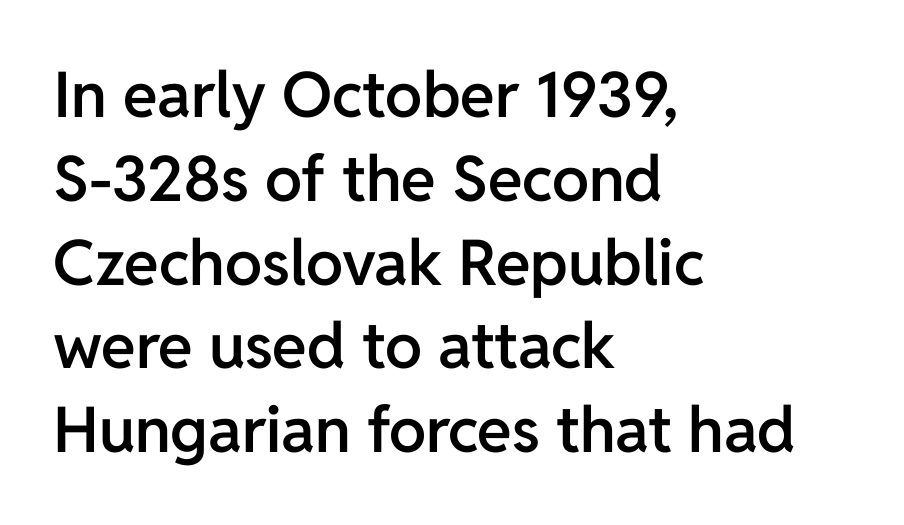
The image shows 63 px semibold sans-serif type, upright; set left-aligned, normal line spacing (1.33x), normal letter spacing, not underlined; low stroke contrast and a medium x-height.
